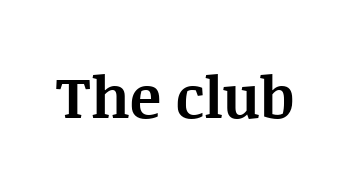
Students, this is bold: see how much ink each stroke carries. A clean baseline with only descenders dipping below it. Each letter's strokes conclude with small projecting serifs. Inter-character spacing is left at the font's built-in metrics. This sample has the flowing, uneven cadence of proportional lettering.
